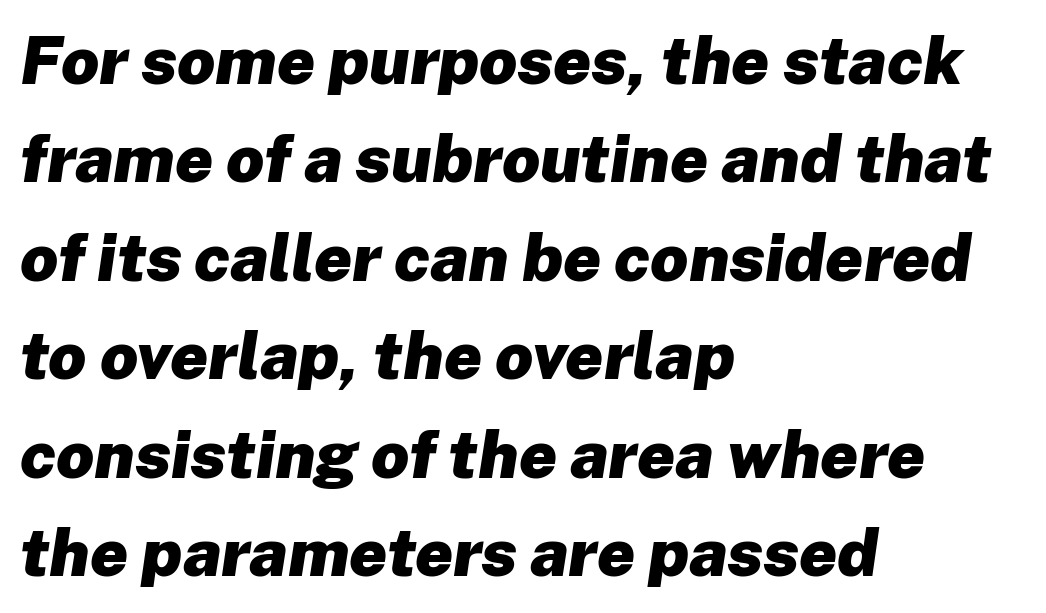
Q: Is the text bold? A: Yes.
Q: Is the text italic (slanted)? A: Yes, it leans right by about 8 degrees.
Q: Is the text underlined? A: No.
Q: How is the paragraph aligned? A: Left-aligned.
Q: Is the spacing between letters normal or unusually wide? A: Normal.
Q: Is the spacing between lines tight, normal or loose? A: Normal.
Q: Width (condensed, normal, or wide)? A: Normal.
Q: Stroke contrast? A: Low.
Q: x-height? A: Medium.
Q: Monospaced? A: No.
